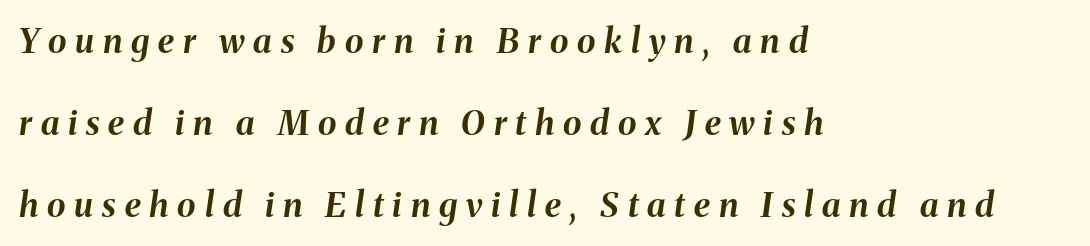
{"italic": "yes", "lean": "right", "slant_degrees": 8, "bold": "yes", "weight": "bold", "width": "normal", "stroke_contrast": "medium", "x_height": "medium", "monospaced": "no", "underline": "no", "align": "left", "line_spacing": "loose", "line_spacing_ratio": 2.41, "letter_spacing": "wide", "letter_spacing_em": 0.26, "glyph_px": 34}
